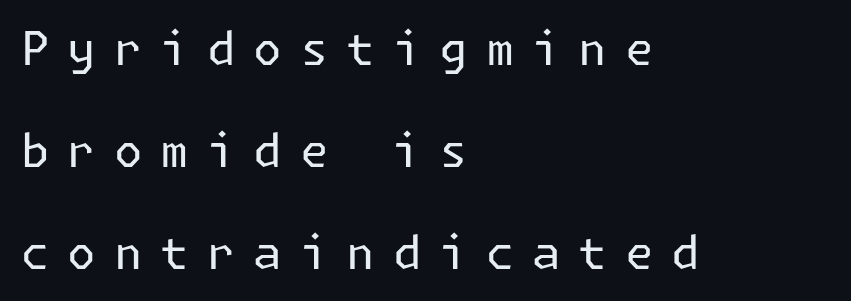
The foot of each line stays bare and open. The letters carry no serifs — their stems end cleanly without finishing strokes. Weight: in the light-to-regular range. The typography opts for an upright posture over an oblique one. Successive baselines arrive slowly, with a big drop between each. Does the copy run flush right? No — it runs flush left.
